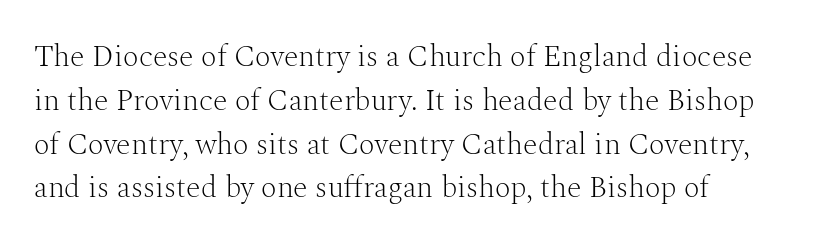
The image shows 30 px light serif type, upright; set normal line spacing (1.46x), normal letter spacing, not underlined; medium stroke contrast and a medium x-height.
